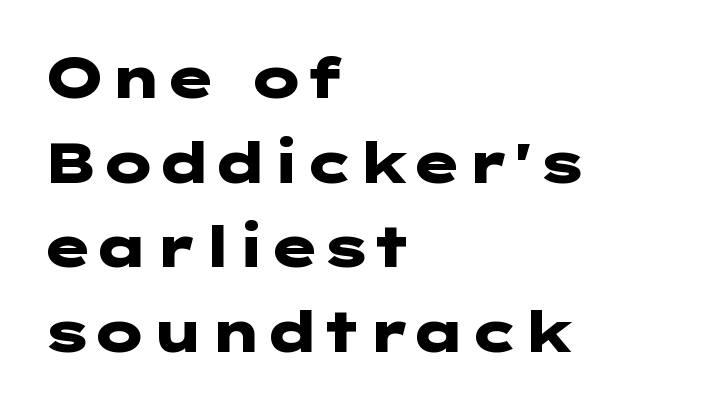
When letters stand straight like this, we call the style roman or upright. The type is set solid horizontally, with unmodified tracking. The paragraph shown leans on its left margin. Baseline-to-baseline distance is the conventional proportion of letter height. Its strokes are broad and dark, the hallmark of bold type. The area under the type is left untouched.
